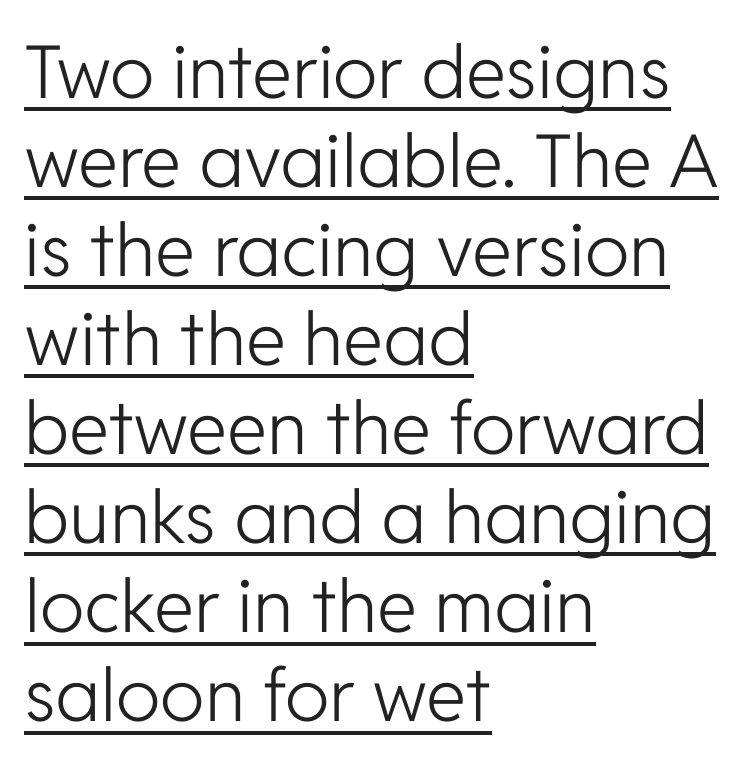
The image shows 73 px light sans-serif type, upright; set left-aligned, line spacing 1.22x, normal letter spacing, underlined; low stroke contrast and a medium x-height.
